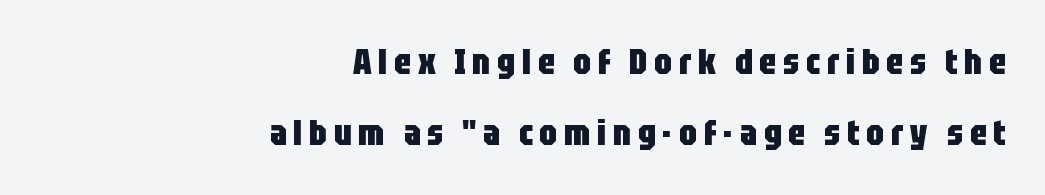
The image shows 35 px heavy, condensed sans-serif type, upright; set right-aligned, loose line spacing (2.02x), not underlined; low stroke contrast and a large x-height.
